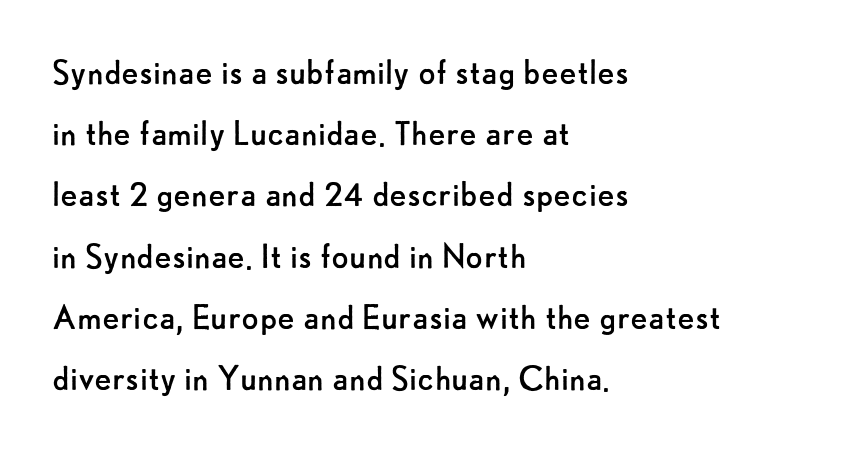
The image shows 40 px regular-weight sans-serif type, upright; set left-aligned, normal line spacing (1.53x), normal letter spacing, not underlined; low stroke contrast and a small x-height.
